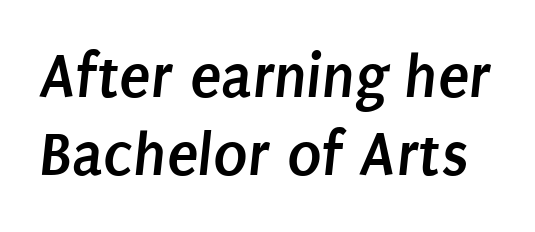
{"serif": "no", "bold": "yes", "weight": "semibold", "width": "condensed", "stroke_contrast": "low", "x_height": "large", "monospaced": "no", "underline": "no", "line_spacing_ratio": 1.22, "letter_spacing": "normal", "letter_spacing_em": 0.0, "glyph_px": 64}
